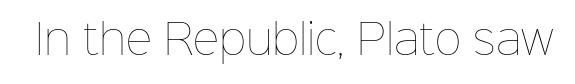
Note the varied advance widths — an 'i' is clearly narrower than an 'm'. No extra ink here — the face is not bold. This rendering leaves character spacing at its baseline value. Italic: no, the glyphs are upright roman. Bare-footed words on every line.
